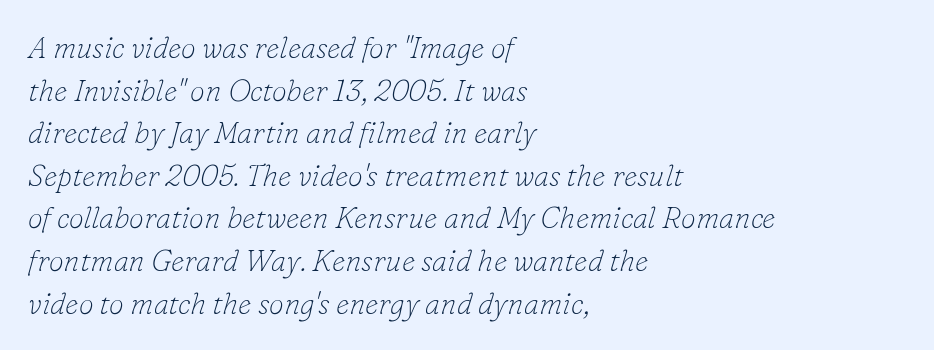
{"serif": "yes", "italic": "yes", "lean": "right", "slant_degrees": 16, "bold": "no", "weight": "thin", "width": "normal", "stroke_contrast": "low", "x_height": "small", "monospaced": "no", "underline": "no", "align": "left", "line_spacing": "normal", "line_spacing_ratio": 1.42, "letter_spacing": "normal", "letter_spacing_em": 0.0, "glyph_px": 30}
